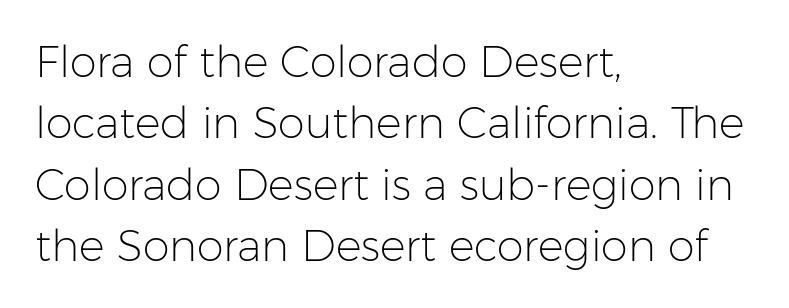
The passage shown is typeset with a sans-serif family. Students, note that the glyphs here touch the page at normal intervals. A normal amount of white space separates one row of letters from the next. Weight class: somewhere from thin through regular. Descenders hang freely into open space. Proportional: the letters do not fall into vertical columns.
